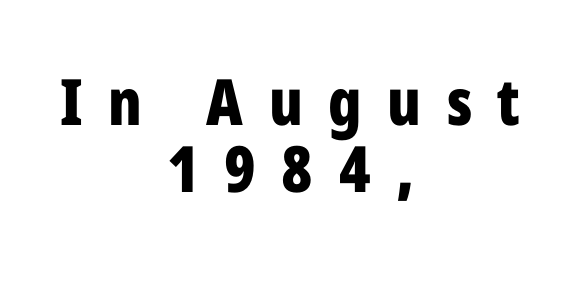
{"serif": "no", "italic": "no", "bold": "yes", "weight": "bold", "width": "condensed", "stroke_contrast": "low", "x_height": "medium", "monospaced": "no", "underline": "no", "align": "center", "line_spacing": "tight", "line_spacing_ratio": 1.04, "letter_spacing": "wide", "letter_spacing_em": 0.4, "glyph_px": 64}
